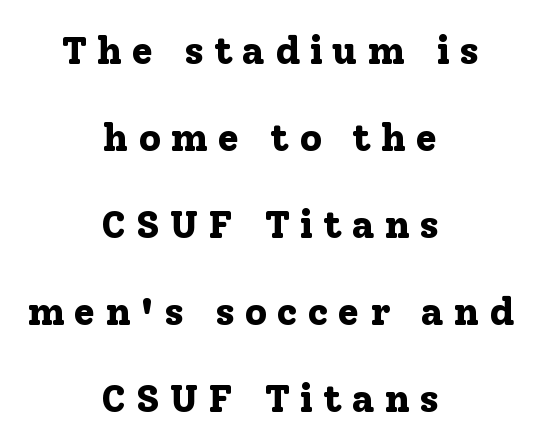
This rendering features lettering with no underline. The glyphs in this specimen are seriffed. Reading down the block, each line starts at a different indent, mirrored at its end. The letters are spread apart with noticeably loose tracking.
